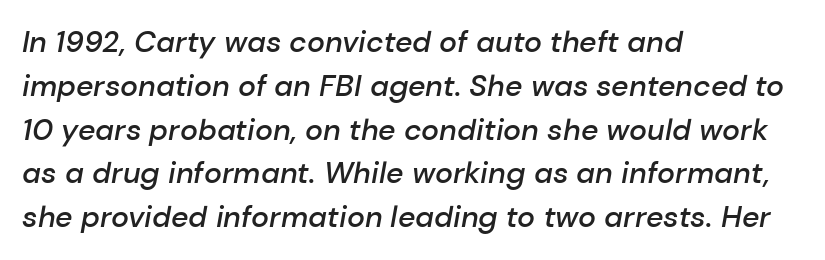
The image shows 30 px semibold type, italic (leaning right); set left-aligned, normal line spacing (1.46x), normal letter spacing, not underlined; low stroke contrast and a medium x-height.
